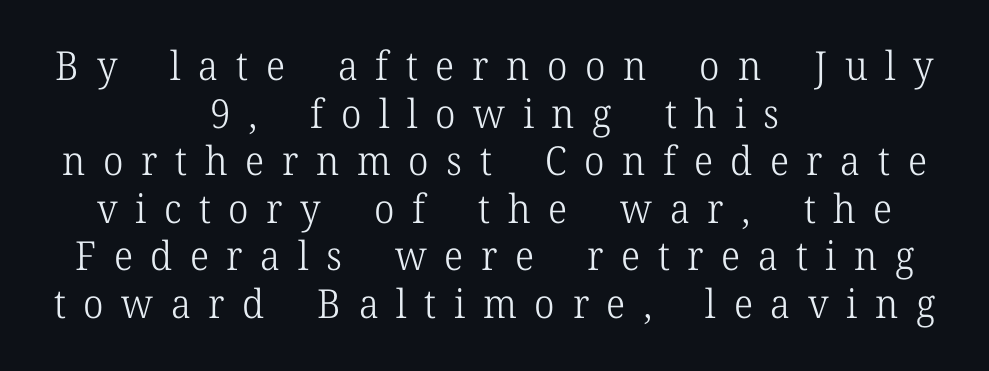
Q: Is the text bold? A: No.
Q: Is the text italic (slanted)? A: No, it is upright.
Q: Is the typeface a serif or a sans-serif typeface? A: Serif.
Q: Is the text underlined? A: No.
Q: How is the paragraph aligned? A: Centered.
Q: Is the spacing between letters normal or unusually wide? A: Unusually wide.
Q: Width (condensed, normal, or wide)? A: Normal.
Q: Stroke contrast? A: Low.
Q: x-height? A: Medium.
Q: Monospaced? A: No.
